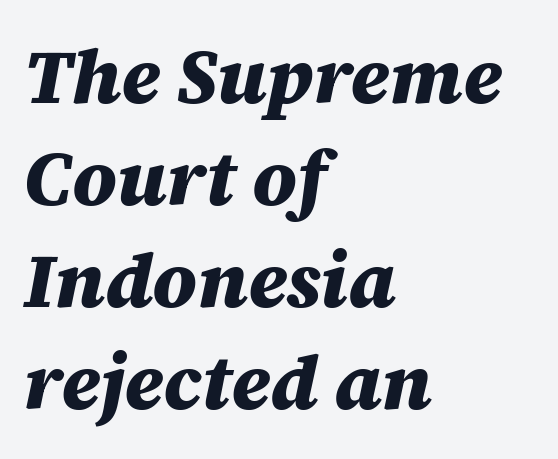
Q: Is the text bold? A: Yes.
Q: Is the text italic (slanted)? A: Yes, it leans right by about 12 degrees.
Q: Is the text underlined? A: No.
Q: How is the paragraph aligned? A: Left-aligned.
Q: Is the spacing between letters normal or unusually wide? A: Normal.
Q: Is the spacing between lines tight, normal or loose? A: Normal.
Q: Width (condensed, normal, or wide)? A: Normal.
Q: Stroke contrast? A: Medium.
Q: x-height? A: Large.
Q: Monospaced? A: No.
